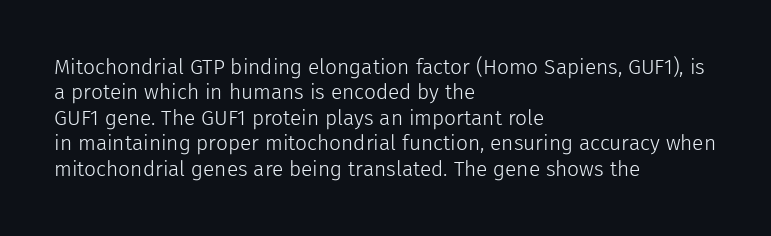
A bare baseline throughout the passage. Line beginnings align vertically; line endings do not. This sample uses plain, unmodified letter spacing. Posture: straight, roman, zero tilt. Is this a heavy cut? Hardly; it is regular or lighter.
